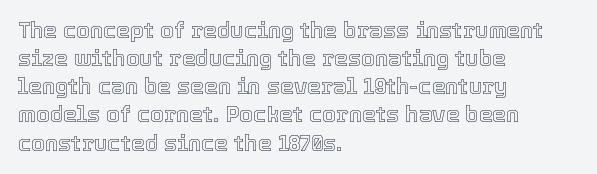
Style check: upright. Decoration check: the copy has no underline. The gaps between neighbouring characters are ordinary and unremarkable. This sample is left-justified, so line endings fall wherever the words run out. The rows are spaced the way most documents space them.
